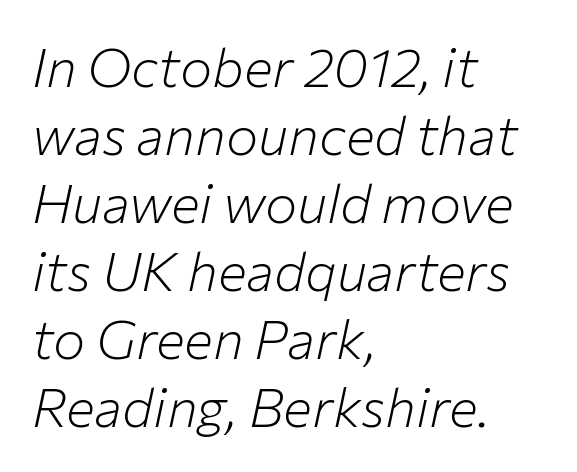
Q: Is the text bold? A: No.
Q: Is the text italic (slanted)? A: Yes, it leans right by about 12 degrees.
Q: Is the text underlined? A: No.
Q: How is the paragraph aligned? A: Left-aligned.
Q: Is the spacing between letters normal or unusually wide? A: Normal.
Q: Is the spacing between lines tight, normal or loose? A: Normal.
Q: Width (condensed, normal, or wide)? A: Normal.
Q: Stroke contrast? A: Low.
Q: x-height? A: Medium.
Q: Monospaced? A: No.
